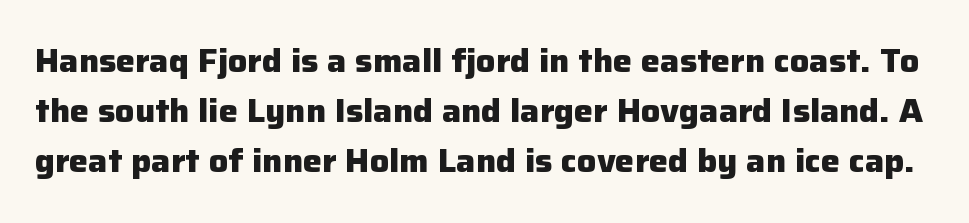
The image shows 32 px heavy sans-serif type, upright; set normal line spacing (1.57x), normal letter spacing, not underlined; low stroke contrast and a medium x-height.
